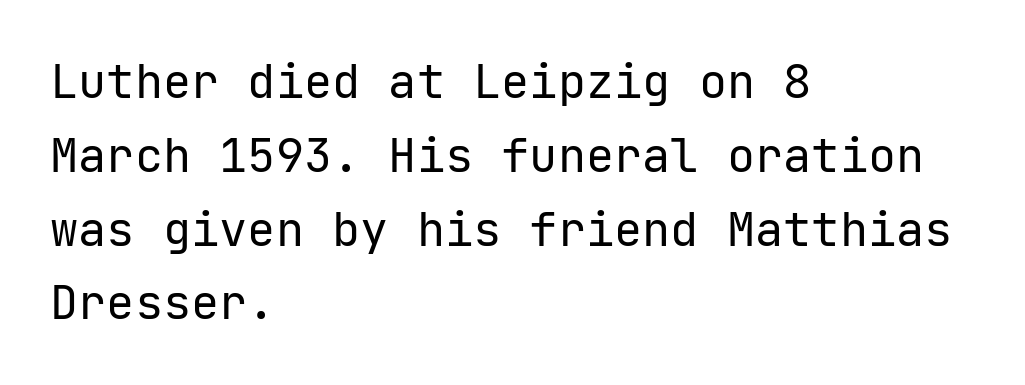
Q: Is the text bold? A: No.
Q: Is the text italic (slanted)? A: No, it is upright.
Q: Is the typeface a serif or a sans-serif typeface? A: Sans-serif.
Q: Is the text underlined? A: No.
Q: How is the paragraph aligned? A: Left-aligned.
Q: Is the spacing between letters normal or unusually wide? A: Normal.
Q: Is the spacing between lines tight, normal or loose? A: Normal.
Q: Width (condensed, normal, or wide)? A: Normal.
Q: Stroke contrast? A: Low.
Q: x-height? A: Medium.
